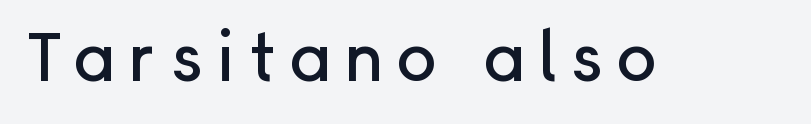
Note the varied advance widths — an 'i' is clearly narrower than an 'm'. Unlike a traditional serif, this face leaves its strokes unadorned. The letters stand straight up with perfectly vertical stems. The words here are not underlined.
